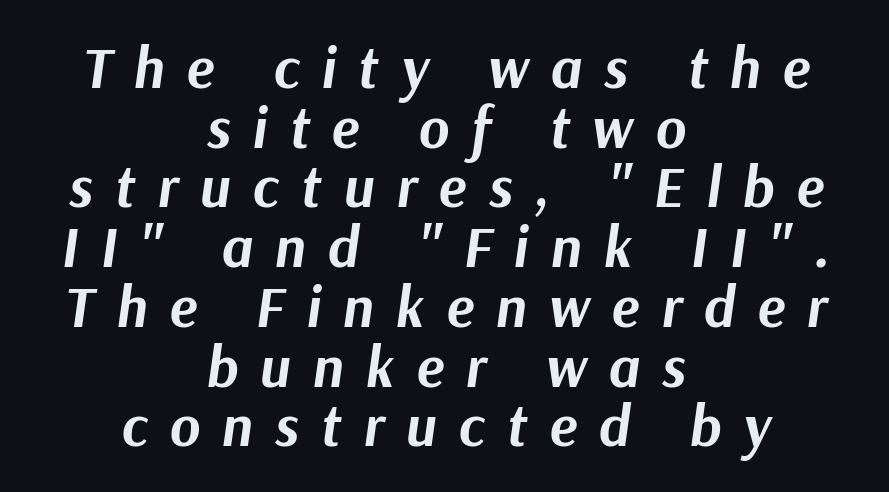
The face used here is rendered with a markedly widened letterfit. Tightly led — the rows are bunched. The paragraph shown floats in the horizontal middle. Posture: slanted. The glyphs have the mass of a bold cut.
